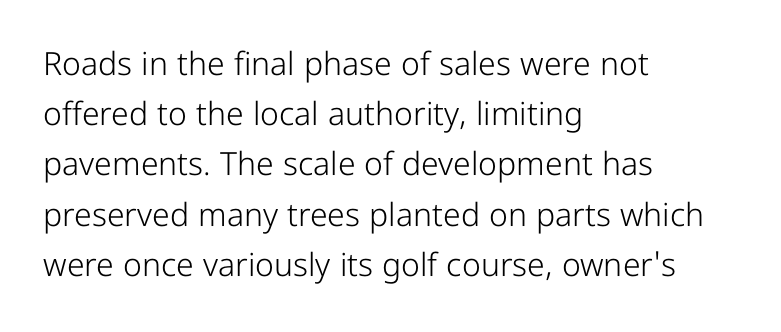
The image shows 32 px light, condensed sans-serif type, upright; set left-aligned, normal line spacing (1.57x), normal letter spacing, not underlined; low stroke contrast and a medium x-height.
